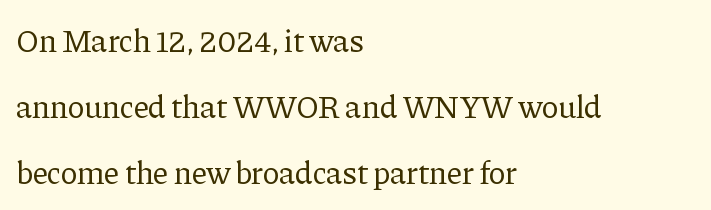
The lettering holds an erect, upright posture throughout. The letterforms sit shoulder to shoulder at normal distance. Each stroke keeps to a modest, everyday thickness or less. This sample has the flowing, uneven cadence of proportional lettering.
